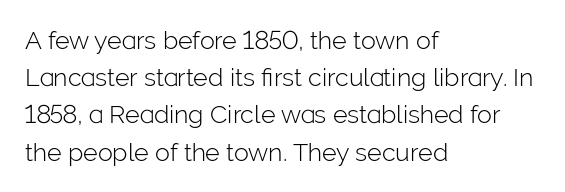
{"italic": "no", "bold": "no", "underline": "no", "align": "left", "line_spacing": "normal", "line_spacing_ratio": 1.49, "letter_spacing": "normal", "letter_spacing_em": 0.0, "glyph_px": 25}
